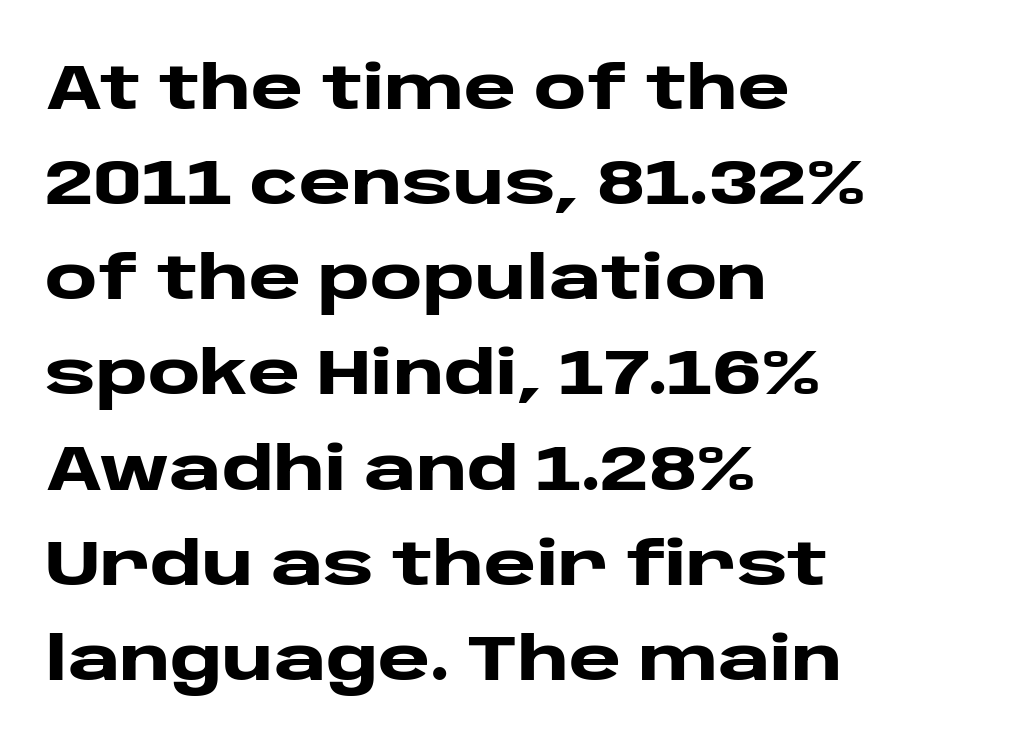
Students, this is bold: see how much ink each stroke carries. The designer left line spacing at the default. No feet cap the strokes, marking this as sans-serif type. Here the glyphs are tracked normally, forming tight word shapes. In terms of posture, this sample is upright.
